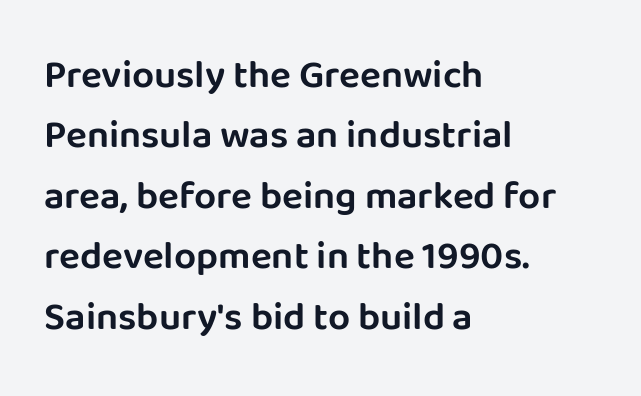
The image shows 39 px sans-serif type, upright; set left-aligned, normal line spacing (1.55x), normal letter spacing, not underlined; low stroke contrast and a large x-height.
